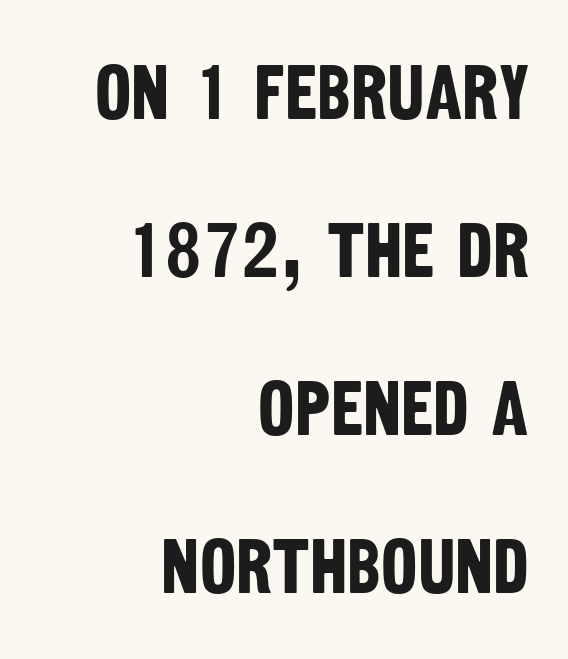
Observe the absence of serifs on each vertical stroke in this sample. Students, note that the glyphs here touch the page at normal intervals. Widely set lines give the paragraph a tall, airy silhouette. These lines stack with their right ends in a neat column. Plain, unruled lines of type. As a designer I'd log this as weight 700, bold.
